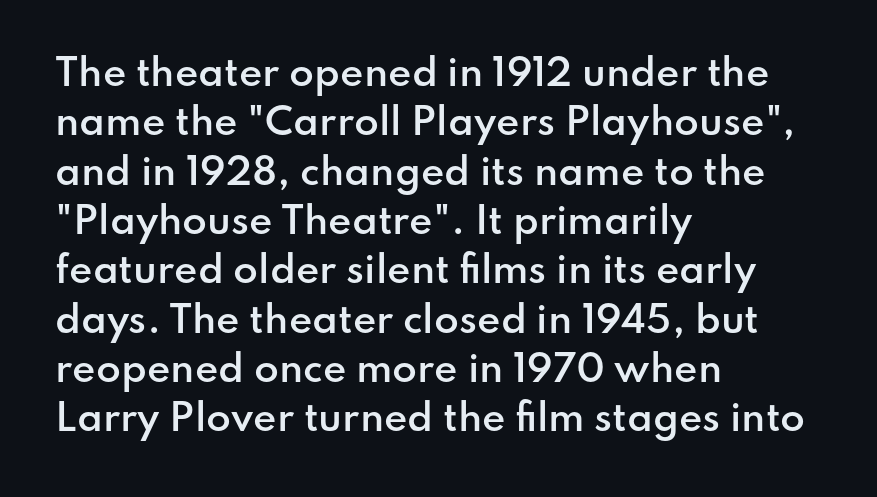
The rendering uses natural spacing where letterforms have individual widths. A clean baseline with only descenders dipping below it. Set as a demibold, roughly 600 on the weight scale. The rows are spaced the way most documents space them. Is there any slant? The stems are plumb. Does the type have serifs? No, each stem ends abruptly.
